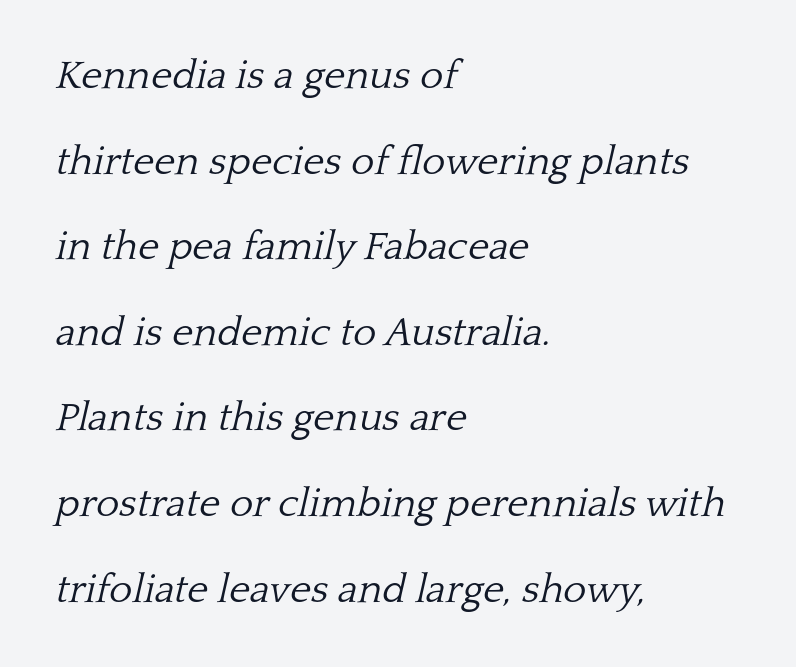
Q: Is the text bold? A: No.
Q: Is the text italic (slanted)? A: Yes, it leans right by about 13 degrees.
Q: Is the typeface a serif or a sans-serif typeface? A: Serif.
Q: Is the text underlined? A: No.
Q: How is the paragraph aligned? A: Left-aligned.
Q: Is the spacing between letters normal or unusually wide? A: Normal.
Q: Is the spacing between lines tight, normal or loose? A: Loose.
Q: Width (condensed, normal, or wide)? A: Normal.
Q: Stroke contrast? A: Low.
Q: x-height? A: Medium.
Q: Monospaced? A: No.
